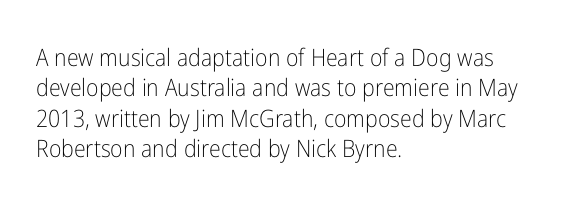
The type sits square on the baseline with zero lean. Only glyphs here, with clear space below each row. This sample is left-justified, so line endings fall wherever the words run out. Nothing unusual about the tracking: characters are spaced as the font intends. No extra ink here — the face is not bold.
